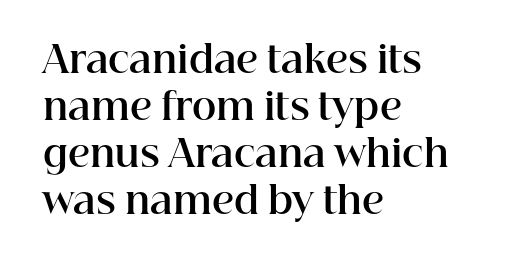
Q: Is the text bold? A: Yes.
Q: Is the text italic (slanted)? A: No, it is upright.
Q: Is the typeface a serif or a sans-serif typeface? A: Serif.
Q: Is the text underlined? A: No.
Q: How is the paragraph aligned? A: Left-aligned.
Q: Is the spacing between letters normal or unusually wide? A: Normal.
Q: Is the spacing between lines tight, normal or loose? A: Normal.
Q: Width (condensed, normal, or wide)? A: Normal.
Q: Stroke contrast? A: High.
Q: x-height? A: Medium.
Q: Monospaced? A: No.
